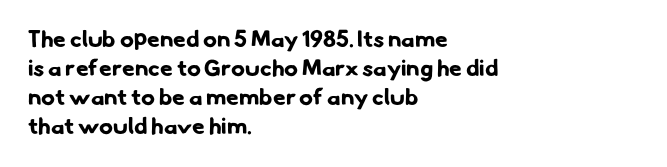
The image shows 23 px bold type; set left-aligned, normal line spacing (1.26x), normal letter spacing, not underlined.
